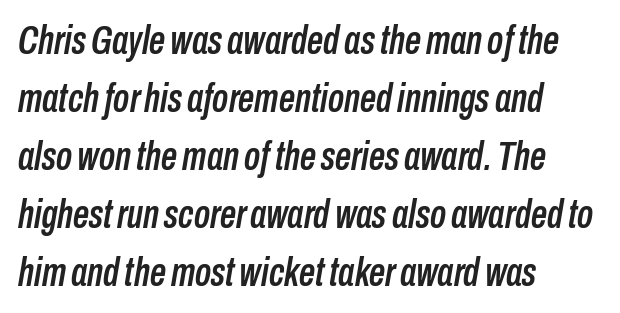
The image shows 40 px condensed type, italic (leaning right); set left-aligned, normal line spacing (1.45x), normal letter spacing, not underlined; low stroke contrast and a medium x-height.
